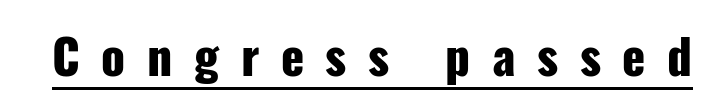
{"serif": "no", "italic": "no", "bold": "yes", "weight": "heavy", "width": "condensed", "stroke_contrast": "low", "x_height": "medium", "monospaced": "no", "underline": "yes", "letter_spacing": "wide", "letter_spacing_em": 0.45, "glyph_px": 48}
